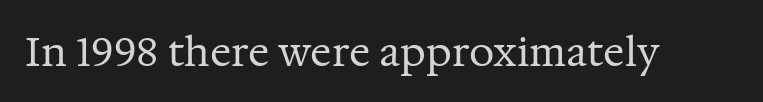
The image shows 40 px regular-weight serif type, upright; set normal letter spacing, not underlined; medium stroke contrast and a medium x-height.
